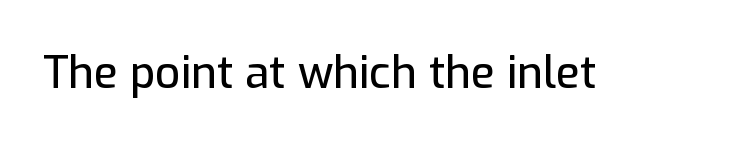
Q: Is the text italic (slanted)? A: No, it is upright.
Q: Is the typeface a serif or a sans-serif typeface? A: Sans-serif.
Q: Is the text underlined? A: No.
Q: Is the spacing between letters normal or unusually wide? A: Normal.
Q: Width (condensed, normal, or wide)? A: Normal.
Q: Stroke contrast? A: Low.
Q: x-height? A: Medium.
Q: Monospaced? A: No.
